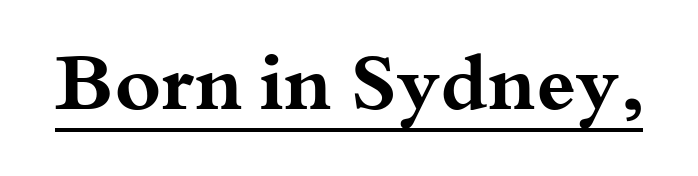
{"serif": "yes", "italic": "no", "bold": "yes", "weight": "bold", "width": "wide", "stroke_contrast": "medium", "x_height": "small", "monospaced": "no", "underline": "yes", "letter_spacing": "normal", "letter_spacing_em": 0.0, "glyph_px": 79}
